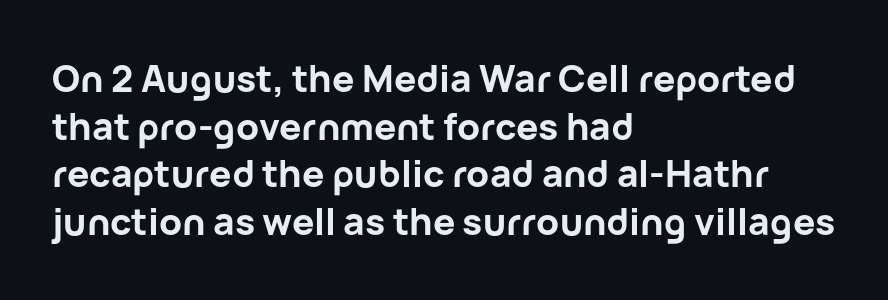
Q: Is the text bold? A: Yes.
Q: Is the text italic (slanted)? A: No, it is upright.
Q: Is the typeface a serif or a sans-serif typeface? A: Sans-serif.
Q: Is the text underlined? A: No.
Q: How is the paragraph aligned? A: Left-aligned.
Q: Is the spacing between letters normal or unusually wide? A: Normal.
Q: Is the spacing between lines tight, normal or loose? A: Normal.
Q: Width (condensed, normal, or wide)? A: Normal.
Q: Stroke contrast? A: Low.
Q: x-height? A: Medium.
Q: Monospaced? A: No.
